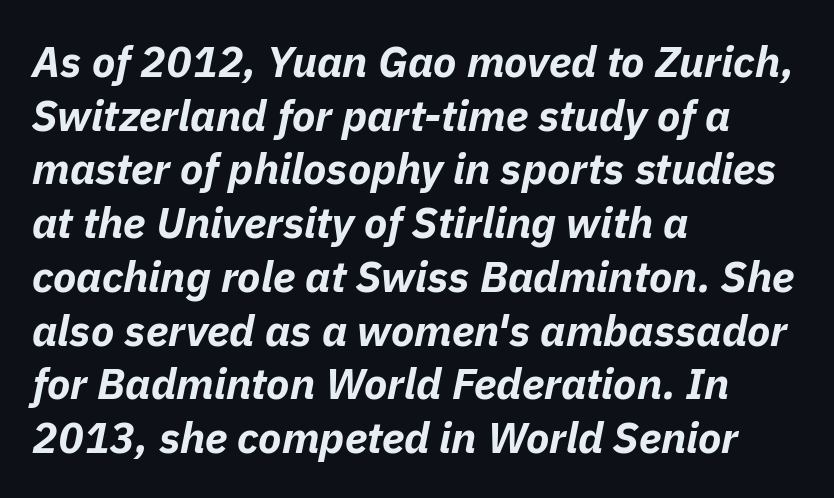
The image shows 43 px bold type, italic (leaning right); set left-aligned, normal line spacing (1.25x), normal letter spacing, not underlined; low stroke contrast and a medium x-height.
